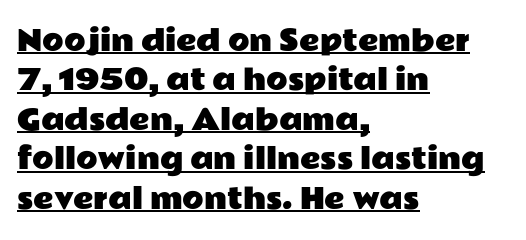
The image shows 28 px wide sans-serif type, upright; set left-aligned, normal line spacing (1.41x), normal letter spacing, underlined; low stroke contrast and a medium x-height.
